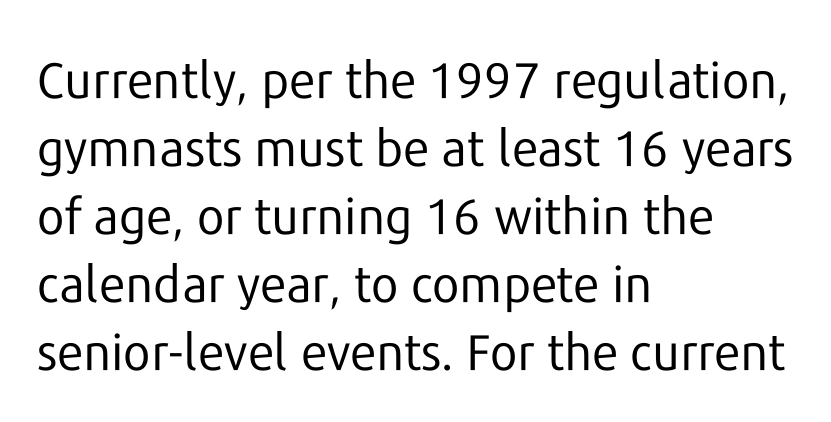
Q: Is the text bold? A: No.
Q: Is the text italic (slanted)? A: No, it is upright.
Q: Is the typeface a serif or a sans-serif typeface? A: Sans-serif.
Q: Is the text underlined? A: No.
Q: How is the paragraph aligned? A: Left-aligned.
Q: Is the spacing between letters normal or unusually wide? A: Normal.
Q: Is the spacing between lines tight, normal or loose? A: Normal.
Q: Width (condensed, normal, or wide)? A: Normal.
Q: Stroke contrast? A: Low.
Q: x-height? A: Medium.
Q: Monospaced? A: No.
